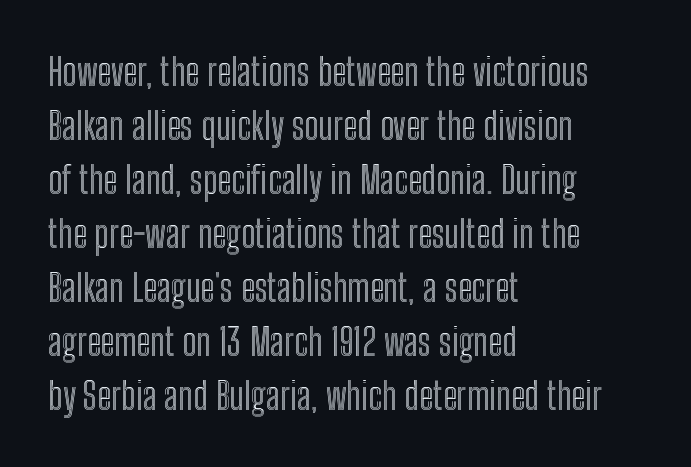
{"italic": "no", "width": "condensed", "x_height": "medium", "monospaced": "no", "underline": "no", "align": "left", "line_spacing": "normal", "line_spacing_ratio": 1.42, "letter_spacing": "normal", "letter_spacing_em": 0.0, "glyph_px": 38}
